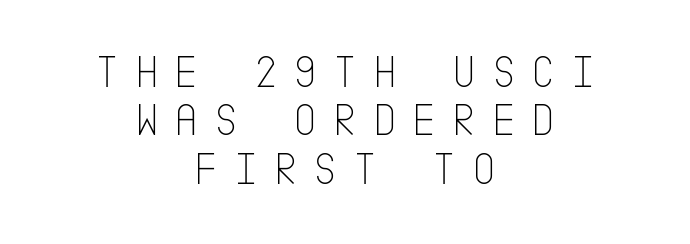
Decoration check: the copy has no underline. Compared with typical body copy, the letter spacing here is much looser. Each new line begins almost immediately beneath the previous one. Check where the strokes stop: nothing finishes them off — pure sans. Tall strokes in this sample are plumb rather than angled. Each stroke keeps to a modest, everyday thickness or less.
